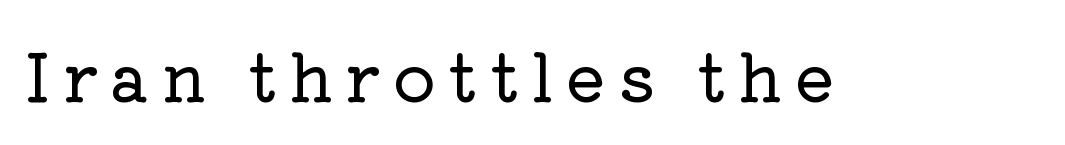
You can tell it's not italic because the verticals are truly vertical. In terms of letterform style, serifs are clearly present. This sample has the flowing, uneven cadence of proportional lettering. Glance below the letters and you will spot only blank space.
